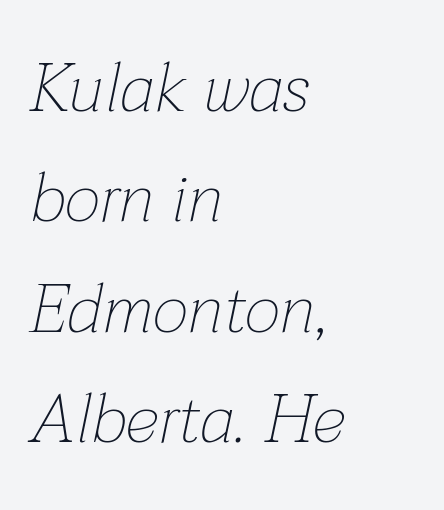
A bare baseline throughout the passage. Is the type heavy? It reads as light-to-regular instead. Baseline-to-baseline distance is the conventional proportion of letter height. Spacing between characters is what you'd get straight out of the box. If you drew a ruler down the left edge, every line would touch it.
